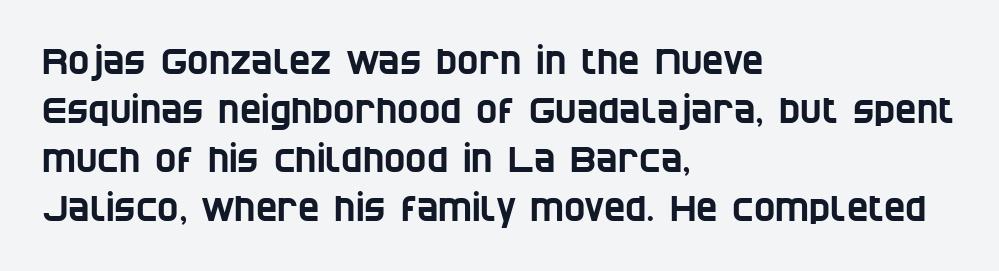
The image shows 36 px condensed sans-serif type; set left-aligned, normal line spacing (1.36x), normal letter spacing, not underlined; low stroke contrast and a large x-height.
